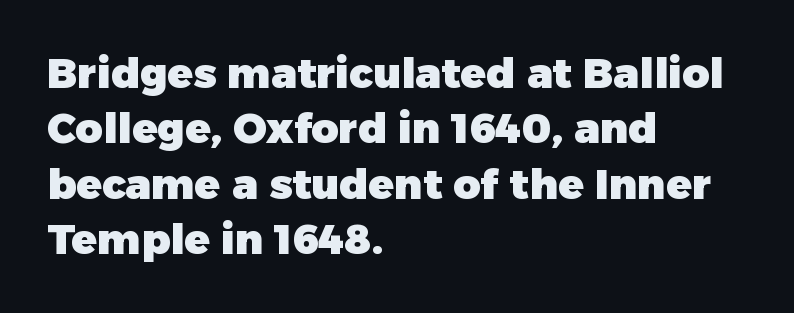
Q: Is the text bold? A: Yes.
Q: Is the text italic (slanted)? A: No, it is upright.
Q: Is the typeface a serif or a sans-serif typeface? A: Sans-serif.
Q: Is the text underlined? A: No.
Q: How is the paragraph aligned? A: Left-aligned.
Q: Is the spacing between letters normal or unusually wide? A: Normal.
Q: Is the spacing between lines tight, normal or loose? A: Normal.
Q: Width (condensed, normal, or wide)? A: Normal.
Q: Stroke contrast? A: Low.
Q: x-height? A: Medium.
Q: Monospaced? A: No.
